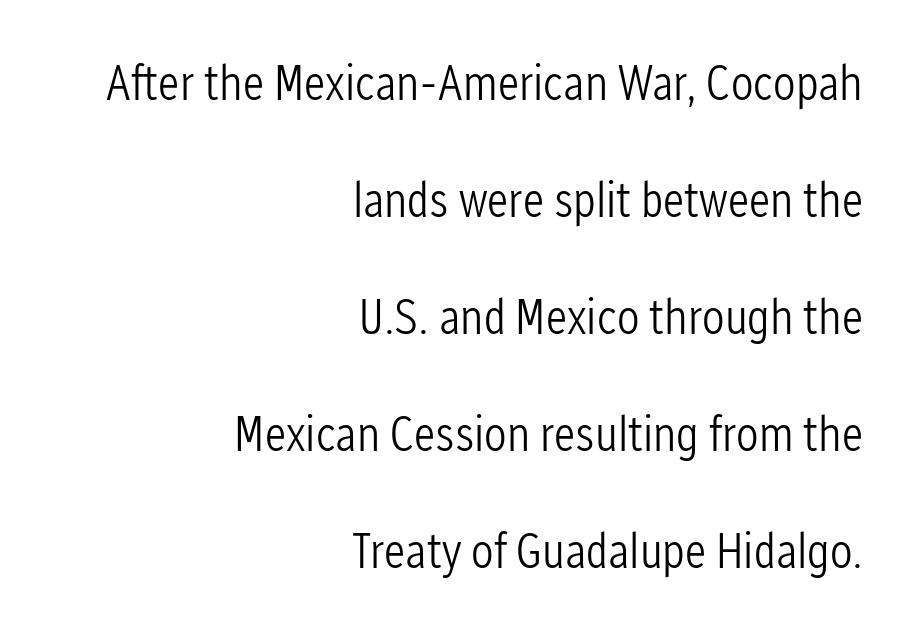
{"serif": "no", "italic": "no", "bold": "no", "weight": "light", "width": "condensed", "stroke_contrast": "low", "x_height": "medium", "monospaced": "no", "underline": "no", "align": "right", "line_spacing": "loose", "line_spacing_ratio": 2.34, "letter_spacing": "normal", "letter_spacing_em": 0.0, "glyph_px": 50}
